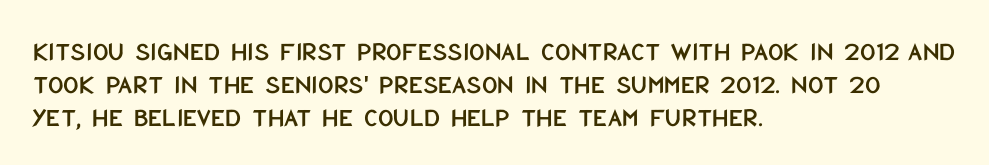
{"italic": "no", "underline": "no", "align": "left", "line_spacing_ratio": 1.22, "letter_spacing": "normal", "letter_spacing_em": 0.0, "glyph_px": 27}
